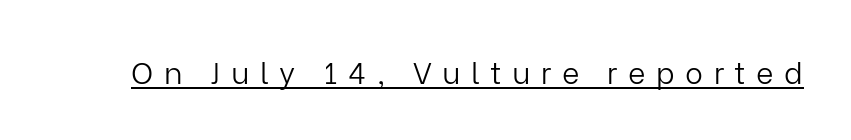
{"serif": "no", "italic": "no", "bold": "no", "weight": "light", "width": "normal", "stroke_contrast": "low", "x_height": "medium", "monospaced": "no", "underline": "yes", "letter_spacing": "wide", "letter_spacing_em": 0.35, "glyph_px": 30}
